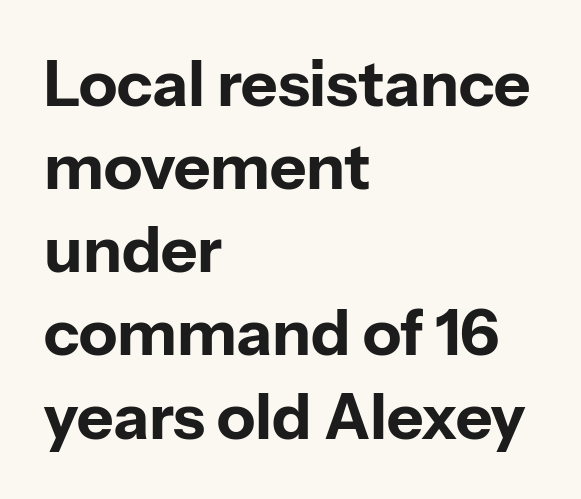
The image shows 63 px bold sans-serif type, upright; set left-aligned, normal line spacing (1.32x), normal letter spacing, not underlined; low stroke contrast and a medium x-height.
